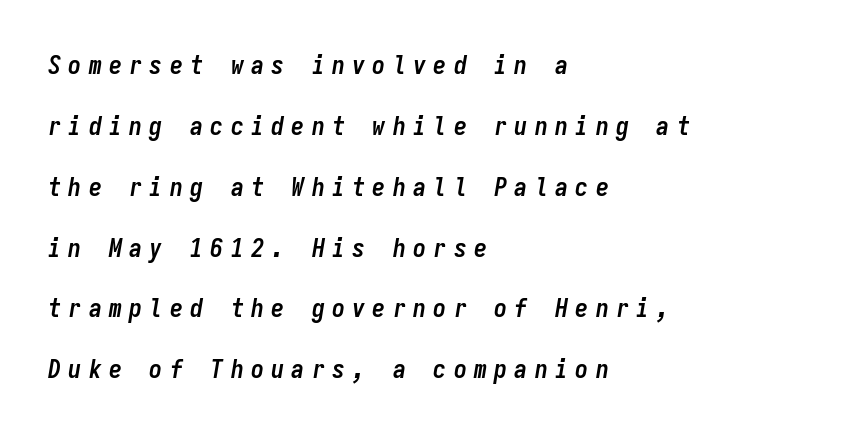
Q: Is the text bold? A: Yes.
Q: Is the text italic (slanted)? A: Yes, it leans right by about 9 degrees.
Q: Is the text underlined? A: No.
Q: How is the paragraph aligned? A: Left-aligned.
Q: Is the spacing between letters normal or unusually wide? A: Unusually wide.
Q: Is the spacing between lines tight, normal or loose? A: Loose.
